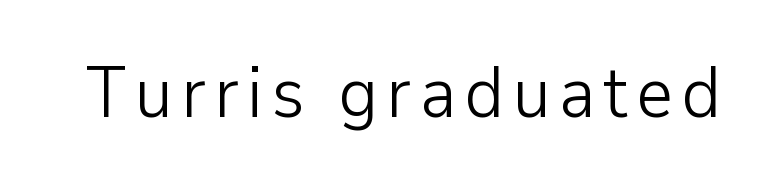
Honestly, there is no underline to notice here at all. Spacing verdict: proportional, widths tailored to each character. Every stem runs plumb, perpendicular to the baseline. Observe the absence of serifs on each vertical stroke in this sample.
